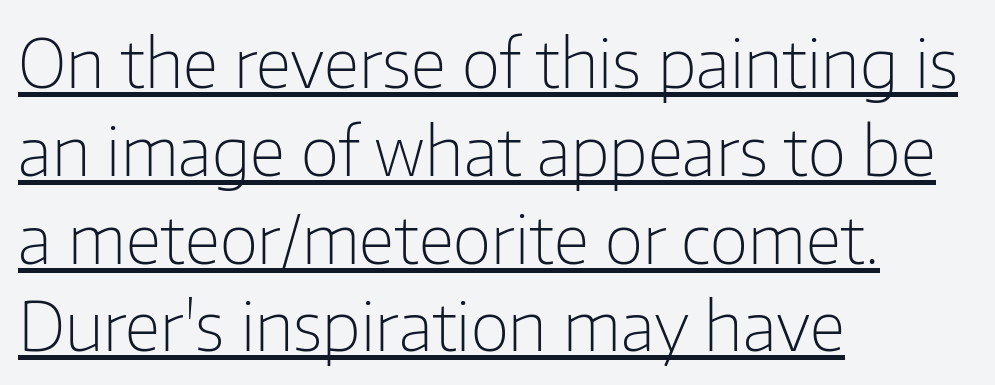
Q: Is the text bold? A: No.
Q: Is the text italic (slanted)? A: No, it is upright.
Q: Is the typeface a serif or a sans-serif typeface? A: Sans-serif.
Q: Is the text underlined? A: Yes.
Q: How is the paragraph aligned? A: Left-aligned.
Q: Is the spacing between letters normal or unusually wide? A: Normal.
Q: Is the spacing between lines tight, normal or loose? A: Normal.
Q: Width (condensed, normal, or wide)? A: Normal.
Q: Stroke contrast? A: Low.
Q: x-height? A: Medium.
Q: Monospaced? A: No.
